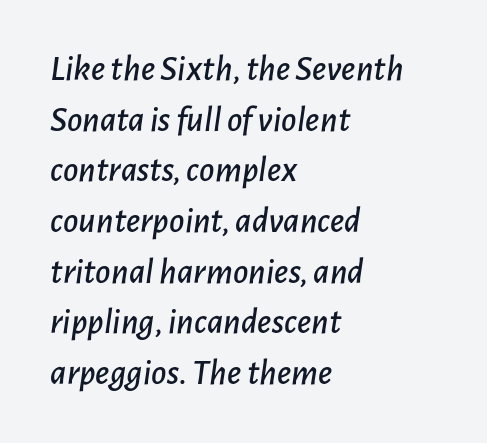
The image shows 37 px text type, italic (leaning right); set left-aligned, normal line spacing (1.37x), normal letter spacing, not underlined; low stroke contrast and a medium x-height.
